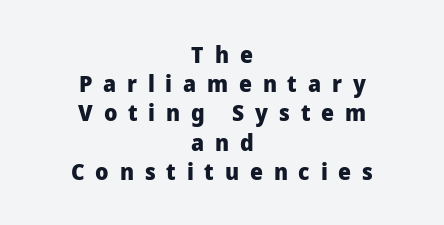
The words here are not underlined. The strokes are fattened all the way to bold. Successive baselines arrive at the customary interval. No italicization has been applied; the sample stays upright. Tracking value appears strongly positive — letters spread wide.
